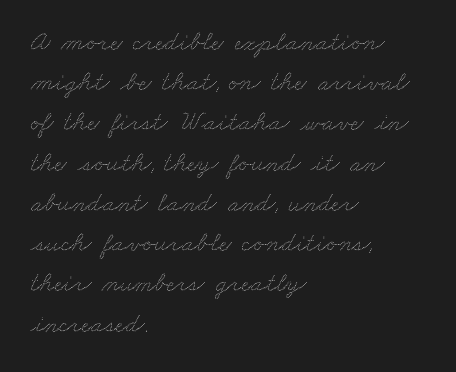
The image shows 27 px text type; set left-aligned, normal line spacing (1.49x), normal letter spacing, not underlined.
